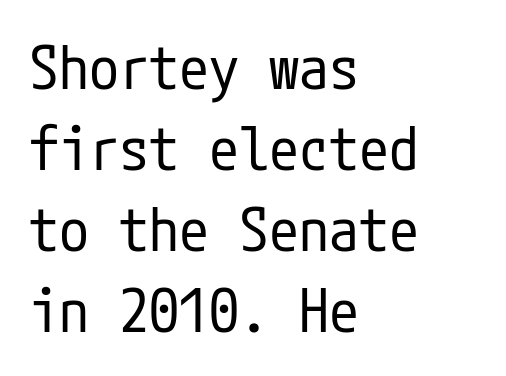
{"serif": "no", "italic": "no", "bold": "no", "weight": "regular", "width": "condensed", "stroke_contrast": "low", "x_height": "medium", "underline": "no", "align": "left", "line_spacing": "normal", "line_spacing_ratio": 1.35, "letter_spacing": "normal", "letter_spacing_em": 0.0, "glyph_px": 60}
